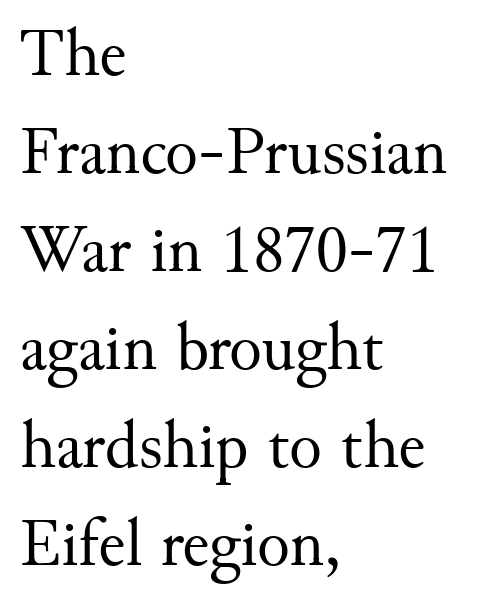
{"serif": "yes", "italic": "no", "bold": "no", "weight": "regular", "width": "normal", "stroke_contrast": "medium", "x_height": "small", "monospaced": "no", "underline": "no", "align": "left", "line_spacing": "normal", "line_spacing_ratio": 1.44, "letter_spacing": "normal", "letter_spacing_em": 0.0, "glyph_px": 68}
